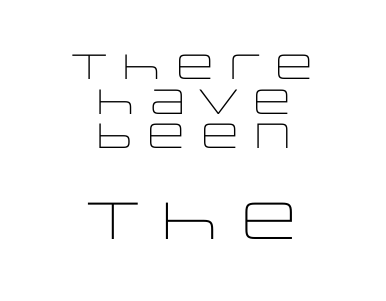
{"serif": "no", "italic": "no", "bold": "no", "weight": "light", "width": "wide", "stroke_contrast": "low", "x_height": "large", "monospaced": "no", "underline": "no", "align": "center", "line_spacing": "tight", "line_spacing_ratio": 0.99, "letter_spacing": "normal", "letter_spacing_em": 0.0, "larger_block": "second", "size_ratio": 1.49, "glyph_px": 52}
